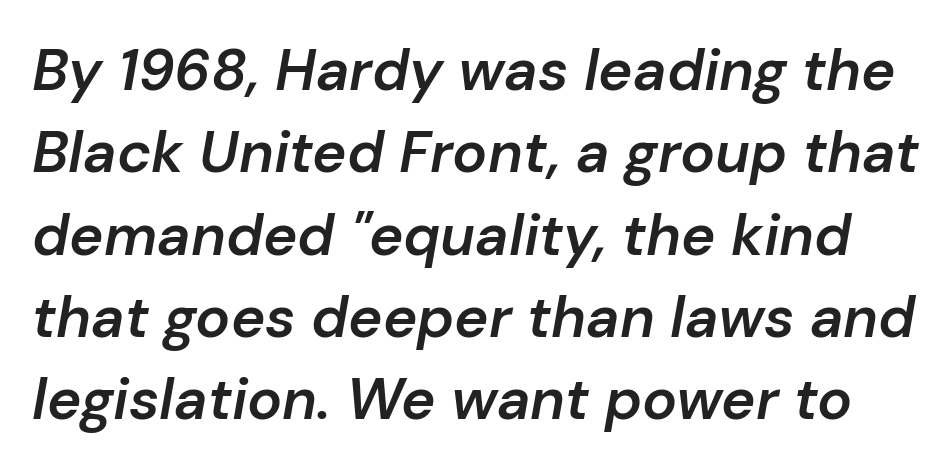
Q: Is the text bold? A: Semi-bold.
Q: Is the text italic (slanted)? A: Yes, it leans right by about 10 degrees.
Q: Is the text underlined? A: No.
Q: Is the spacing between letters normal or unusually wide? A: Normal.
Q: Is the spacing between lines tight, normal or loose? A: Normal.
Q: Width (condensed, normal, or wide)? A: Normal.
Q: Stroke contrast? A: Low.
Q: x-height? A: Medium.
Q: Monospaced? A: No.
